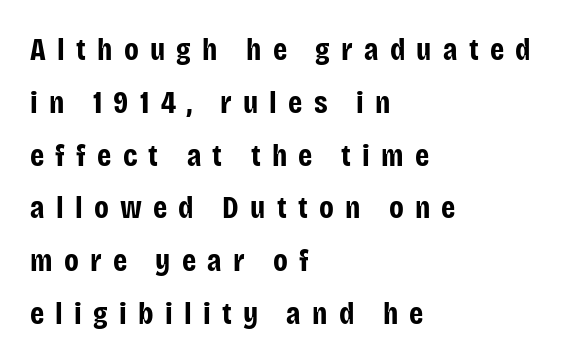
Here the designer chose a conventional face with non-uniform glyph widths. The designer left line spacing at the default. The tracking reads as deliberately expanded to a designer's eye. Each line starts at the same left margin while the right side varies. Decoration check: the copy has no underline. Do the letters lean? They stand straight.
